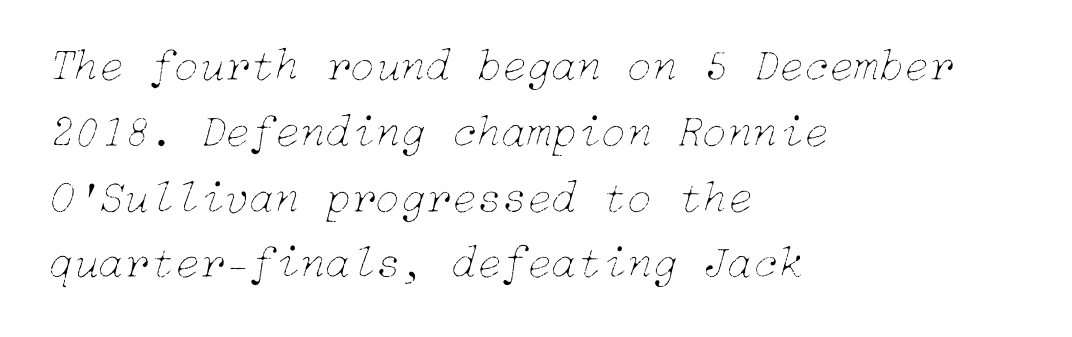
Baseline-to-baseline distance is the conventional proportion of letter height. Each stroke keeps to a modest, everyday thickness or less. In terms of posture, this sample is oblique. Words appear dense and cohesive because spacing is normal. Check the space under the baseline: it is left empty. Notice how the passage keeps a crisp vertical edge on the left only.
